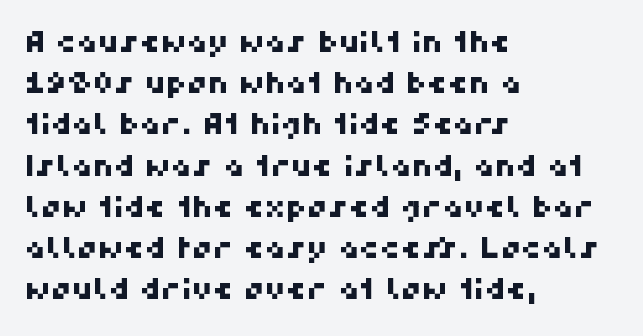
Each line starts at the same left margin while the right side varies. This rendering leaves character spacing at its baseline value. Unlike a traditional serif, this face leaves its strokes unadorned. Each row of text sits above clean, open space. Do the characters align in a grid? No, the font is proportional.
